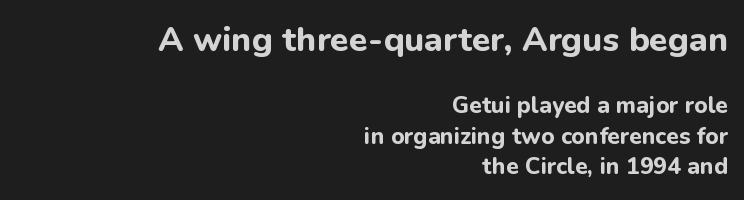
The image shows 34 px bold sans-serif type, upright; set right-aligned, normal line spacing (1.34x), normal letter spacing, not underlined; the first (top) block is 1.48x larger; low stroke contrast and a medium x-height.
